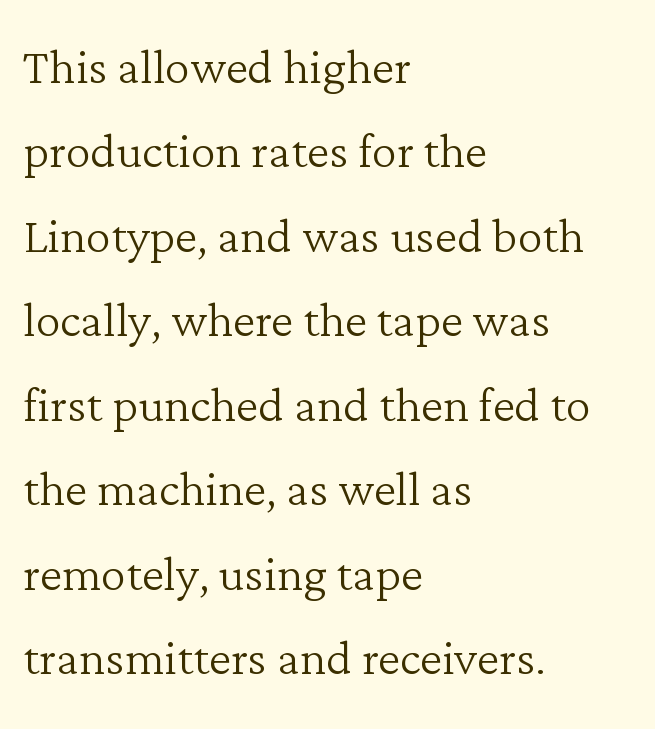
{"serif": "yes", "italic": "no", "bold": "no", "weight": "light", "width": "normal", "stroke_contrast": "low", "x_height": "medium", "monospaced": "no", "underline": "no", "align": "left", "line_spacing": "normal", "line_spacing_ratio": 1.34, "letter_spacing": "normal", "letter_spacing_em": 0.0, "glyph_px": 63}
